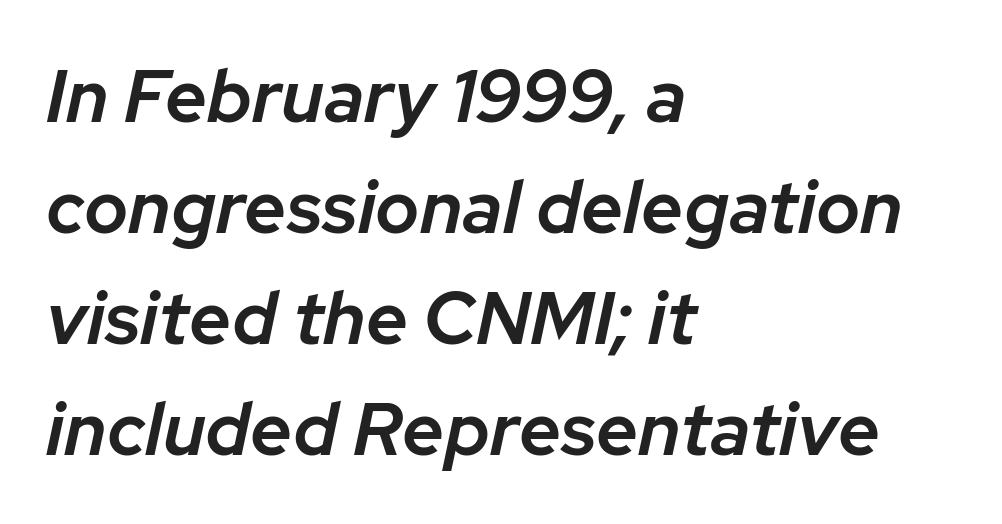
Italic? Definitely — the glyphs are oblique. The passage shown is not underscored anywhere. If you drew a ruler down the left edge, every line would touch it. A somewhat darkened texture: the type is semibold rather than bold. The leading is moderate, giving the passage an even texture.
